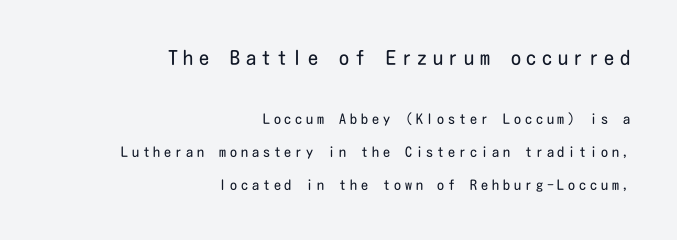
{"italic": "no", "bold": "no", "underline": "no", "align": "right", "line_spacing": "loose", "line_spacing_ratio": 2.38, "letter_spacing": "wide", "letter_spacing_em": 0.28, "larger_block": "first", "size_ratio": 1.43, "glyph_px": 20}
